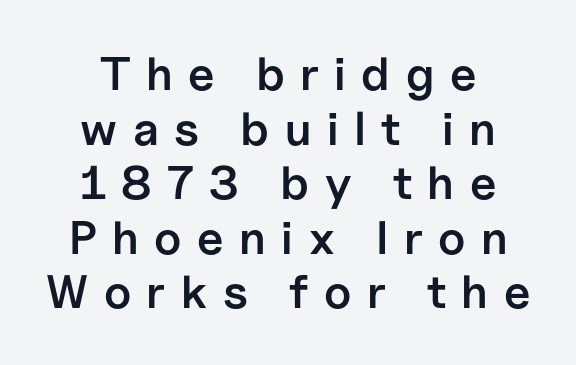
The letterforms stand isolated, each surrounded by extra space. Designer's note — italics off, roman on. A typesetter would call this proportional, since set widths differ per character. The font family rendered here belongs to the sans-serif group. Moderately thickened strokes mark this as semibold type. Descenders are the only things crossing below the line.
